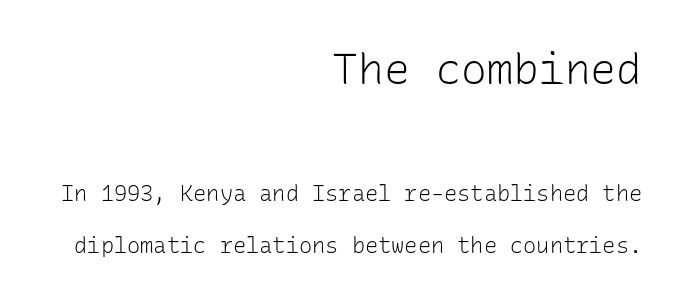
Q: Is the text bold? A: No.
Q: Is the text italic (slanted)? A: No, it is upright.
Q: Is the typeface a serif or a sans-serif typeface? A: Sans-serif.
Q: Is the text underlined? A: No.
Q: How is the paragraph aligned? A: Right-aligned.
Q: Is the spacing between letters normal or unusually wide? A: Normal.
Q: Is the spacing between lines tight, normal or loose? A: Loose.
Q: Which block of text is set in a larger size, the first (top) or the second (bottom)? A: The first (top) one.
Q: Width (condensed, normal, or wide)? A: Normal.
Q: Stroke contrast? A: Low.
Q: x-height? A: Medium.
Q: Monospaced? A: Yes.
